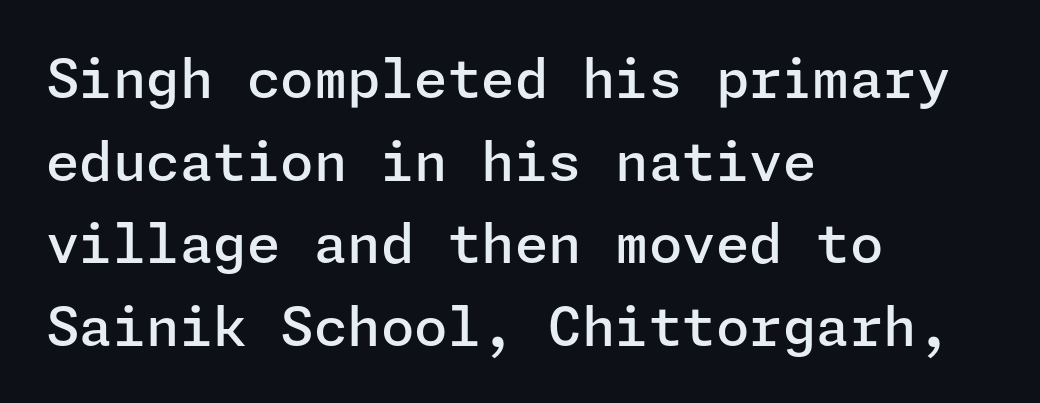
The image shows 54 px semibold sans-serif type, upright; set left-aligned, normal line spacing (1.53x), normal letter spacing, not underlined; low stroke contrast and a medium x-height.
